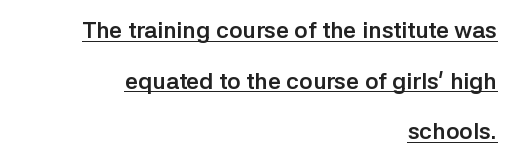
The image shows 23 px bold type, upright; set right-aligned, loose line spacing (2.2x), normal letter spacing, underlined.
